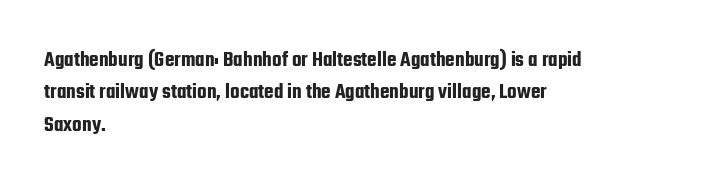
Bare-footed words on every line. The space between consecutive lines is moderate. Caption: standard tracking, unaltered. The lettering holds an erect, upright posture throughout. The text block is weighted toward the left margin, trailing off unevenly rightward.
